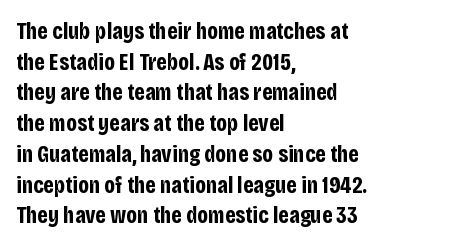
Q: Is the text bold? A: Yes.
Q: Is the text italic (slanted)? A: No, it is upright.
Q: Is the text underlined? A: No.
Q: How is the paragraph aligned? A: Left-aligned.
Q: Is the spacing between letters normal or unusually wide? A: Normal.
Q: Is the spacing between lines tight, normal or loose? A: Normal.
